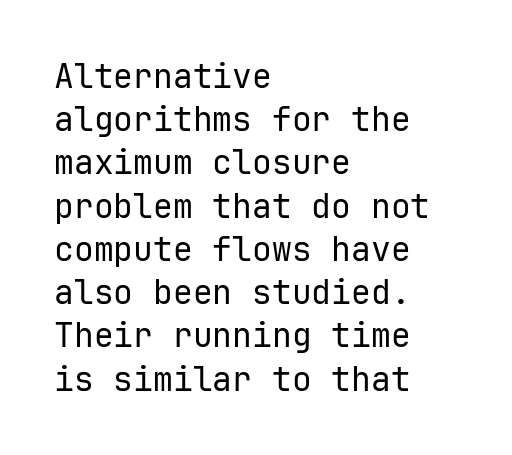
{"serif": "no", "italic": "no", "bold": "no", "weight": "regular", "width": "normal", "stroke_contrast": "low", "x_height": "medium", "underline": "no", "align": "left", "line_spacing": "normal", "line_spacing_ratio": 1.31, "letter_spacing": "normal", "letter_spacing_em": 0.0, "glyph_px": 33}
